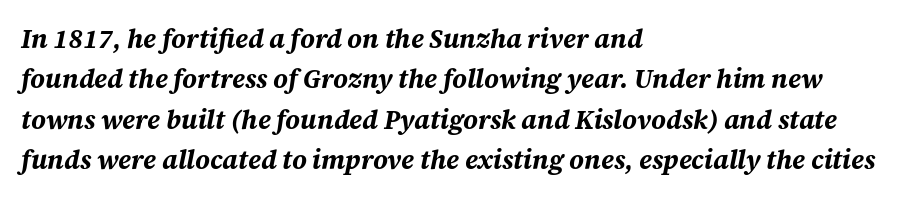
Q: Is the text bold? A: Yes.
Q: Is the text italic (slanted)? A: Yes, it leans right by about 12 degrees.
Q: Is the text underlined? A: No.
Q: How is the paragraph aligned? A: Left-aligned.
Q: Is the spacing between letters normal or unusually wide? A: Normal.
Q: Is the spacing between lines tight, normal or loose? A: Normal.
